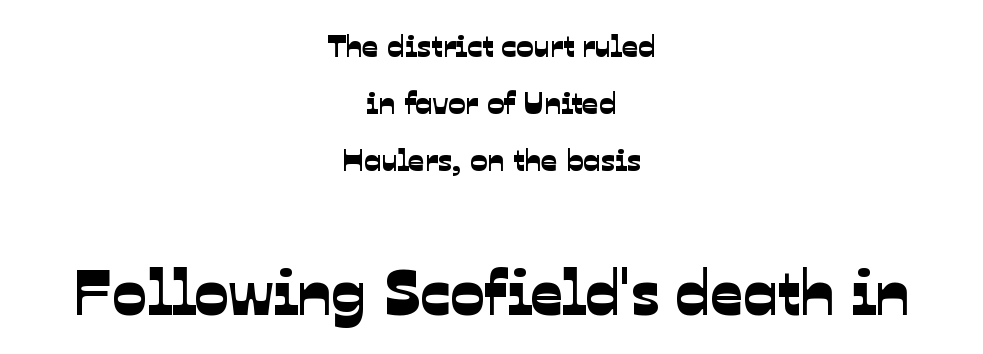
The image shows 64 px sans-serif type; set centered, line spacing 1.78x, normal letter spacing, not underlined; the second (bottom) block is 2.0x larger; low stroke contrast and a medium x-height.
